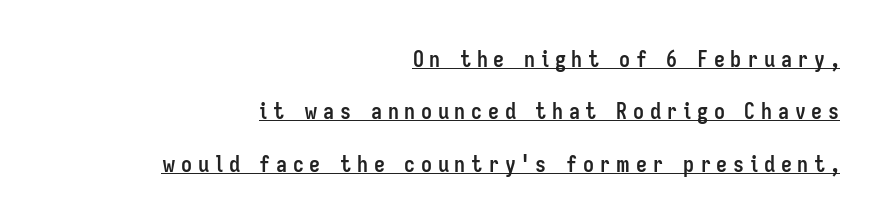
{"italic": "no", "bold": "yes", "underline": "yes", "align": "right", "line_spacing": "loose", "line_spacing_ratio": 2.38, "letter_spacing": "wide", "letter_spacing_em": 0.26, "glyph_px": 22}
